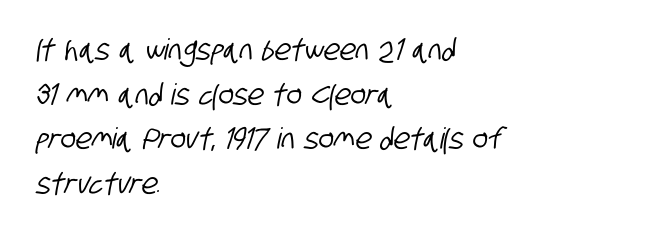
Q: Is the typeface a serif or a sans-serif typeface? A: Sans-serif.
Q: Is the text underlined? A: No.
Q: How is the paragraph aligned? A: Left-aligned.
Q: Is the spacing between letters normal or unusually wide? A: Normal.
Q: Is the spacing between lines tight, normal or loose? A: Normal.
Q: Width (condensed, normal, or wide)? A: Condensed.
Q: Stroke contrast? A: Low.
Q: x-height? A: Large.
Q: Monospaced? A: No.
